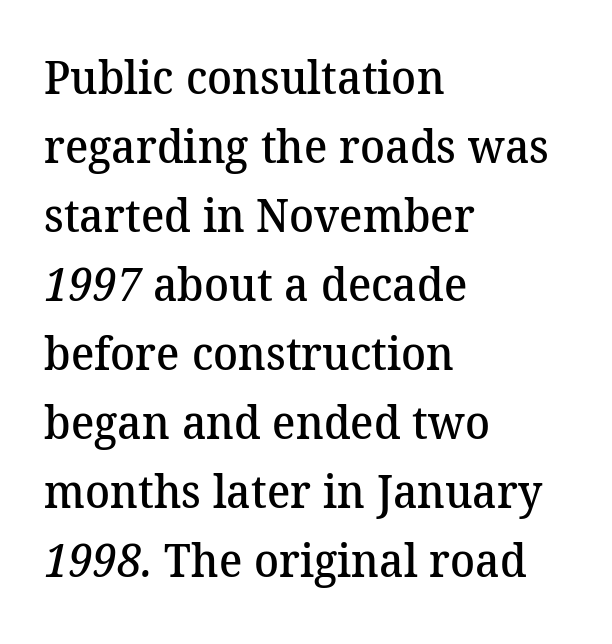
The image shows 46 px semibold serif type; set left-aligned, normal line spacing (1.5x), normal letter spacing, not underlined; medium stroke contrast and a medium x-height.
